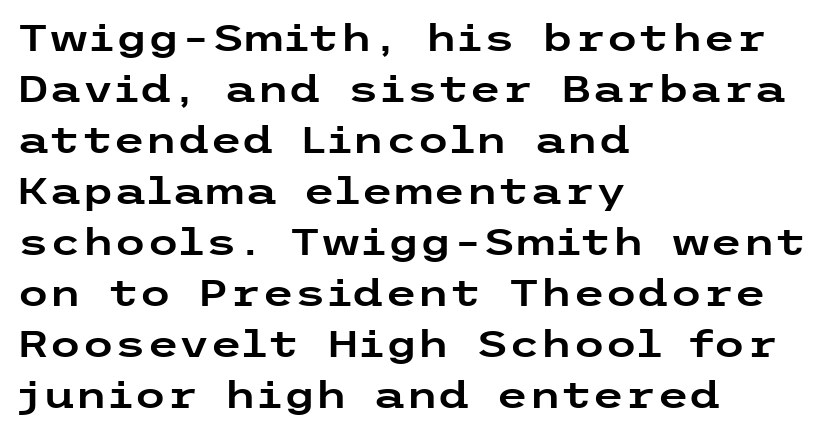
The image shows 37 px wide sans-serif type, upright; set left-aligned, normal line spacing (1.38x), normal letter spacing, not underlined; low stroke contrast and a medium x-height.
